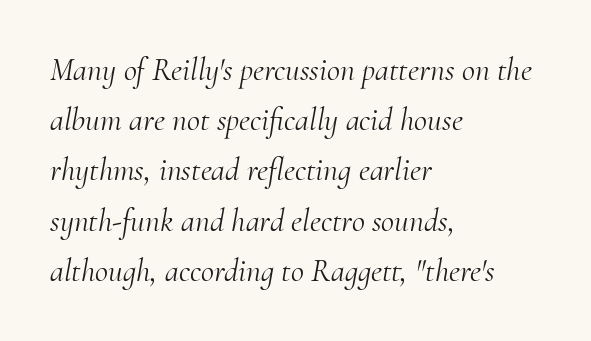
These lines are rendered in a variable-pitch font. An italicized treatment has been applied to the whole sample. Weight: in the light-to-regular range. Which margin do the lines hug? The left one — the right edge is uneven.
